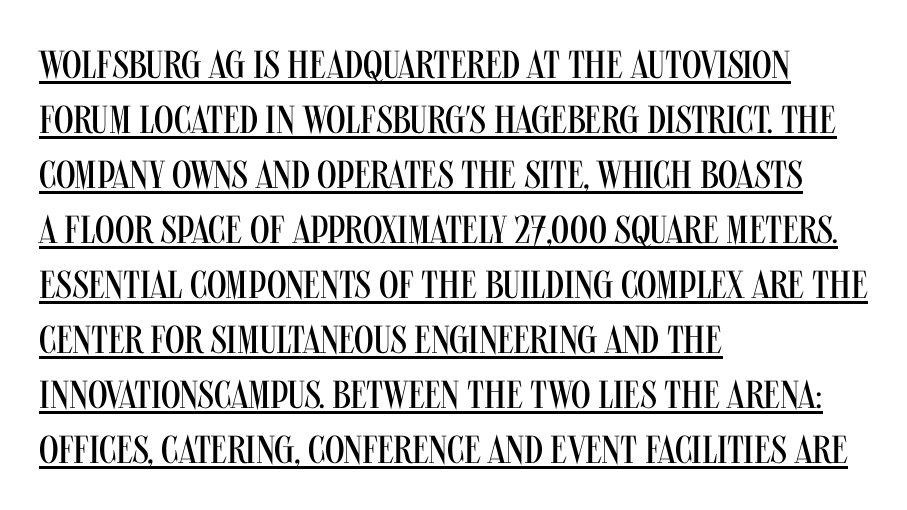
The image shows 39 px regular-weight, condensed sans-serif type, upright; set left-aligned, normal line spacing (1.41x), normal letter spacing, underlined; medium stroke contrast and a large x-height.
